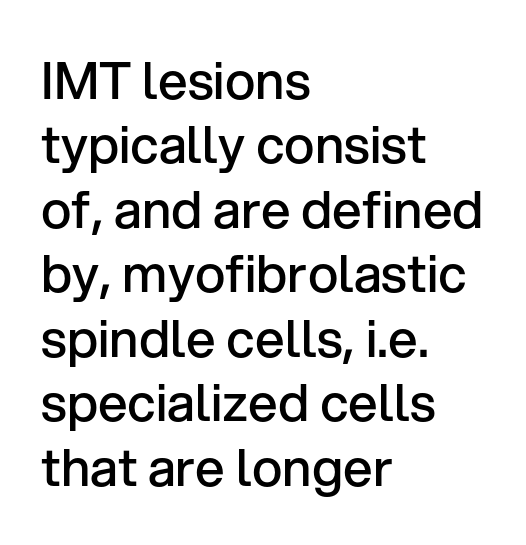
Q: Is the text bold? A: Semi-bold.
Q: Is the text italic (slanted)? A: No, it is upright.
Q: Is the typeface a serif or a sans-serif typeface? A: Sans-serif.
Q: Is the text underlined? A: No.
Q: How is the paragraph aligned? A: Left-aligned.
Q: Is the spacing between letters normal or unusually wide? A: Normal.
Q: Width (condensed, normal, or wide)? A: Normal.
Q: Stroke contrast? A: Low.
Q: x-height? A: Medium.
Q: Monospaced? A: No.
